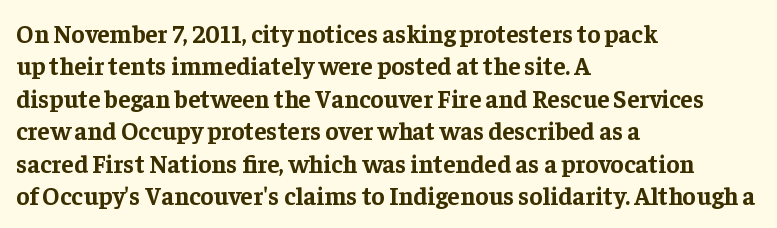
The image shows 25 px bold type, upright; set left-aligned, normal line spacing (1.3x), normal letter spacing, not underlined.
